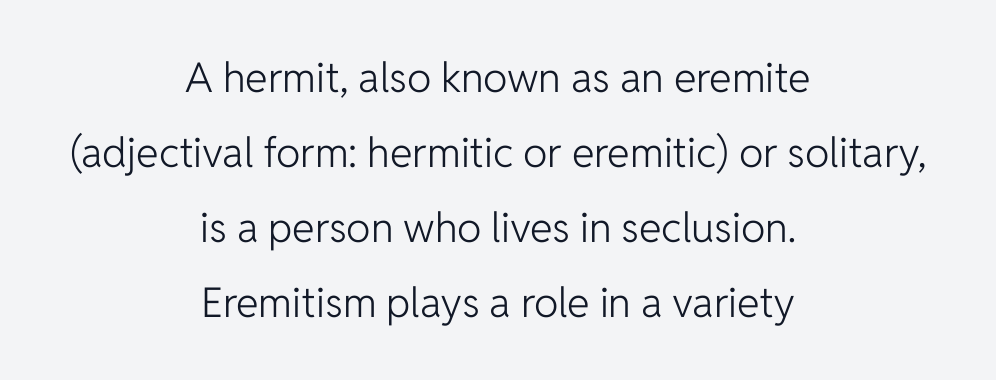
The image shows 41 px light sans-serif type, upright; set centered, line spacing 1.83x, normal letter spacing, not underlined; low stroke contrast and a medium x-height.
